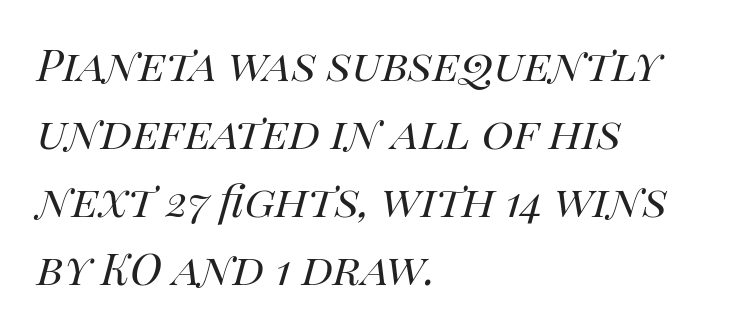
The image shows 54 px regular-weight type, italic (leaning right); set left-aligned, normal line spacing (1.26x), normal letter spacing, not underlined; high stroke contrast and a large x-height.
